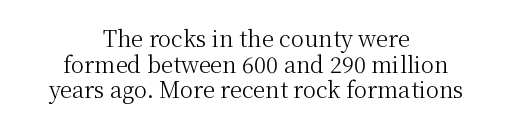
The foot of each line stays bare and open. Ordinary non-slanted type is in use. Caption: multi-line text, centered on the measure. Look at the tracking — it's just the regular setting, nothing added. Each stroke keeps to a modest, everyday thickness or less.
